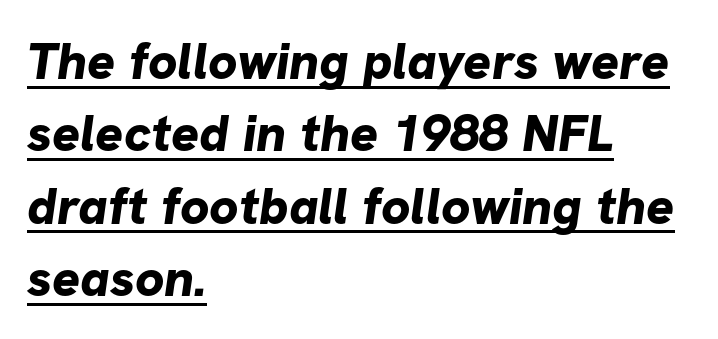
Every letter is thick-stroked: bold, no question. The lines are quadded left. Whoever set this chose a conventional vertical rhythm. This rendering features underlined lettering. The rendering uses natural spacing where letterforms have individual widths.
